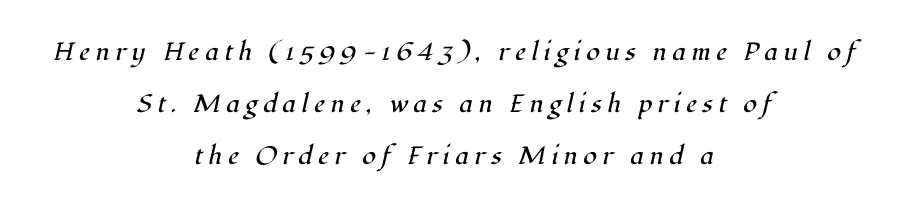
The image shows 25 px text type, italic (leaning right); set centered, loose line spacing (2.08x), unusually wide letter spacing (+0.22 em), not underlined.
